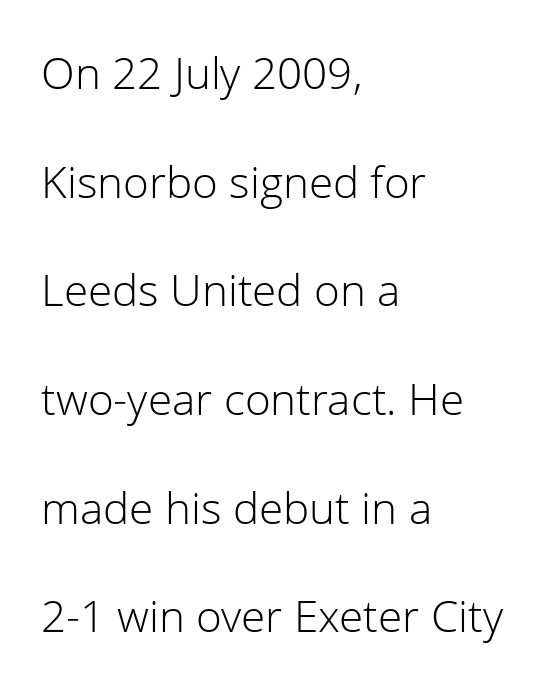
The image shows 44 px light sans-serif type, upright; set left-aligned, loose line spacing (2.47x), normal letter spacing, not underlined; low stroke contrast and a medium x-height.
